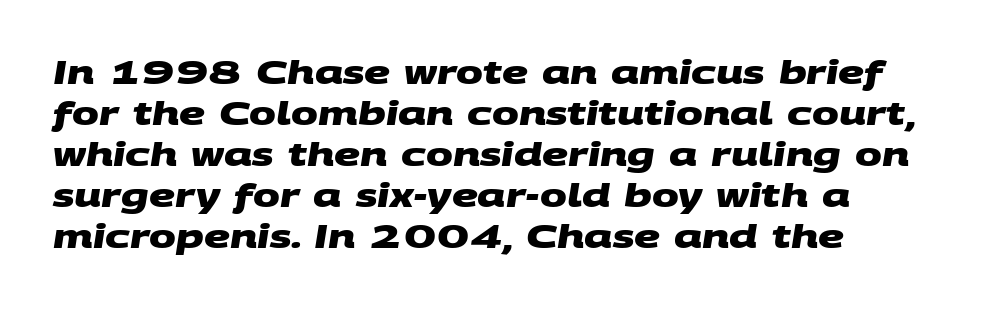
Varying glyph widths throughout — classic text-font behaviour. The designer went with a sans here, leaving each stem footless. Observe the ordinary spacing: letters are neighbours, not strangers. Does the weight exceed regular? Yes, all the way to bold. Compared with a centered layout, this one pins lines to the left instead.
